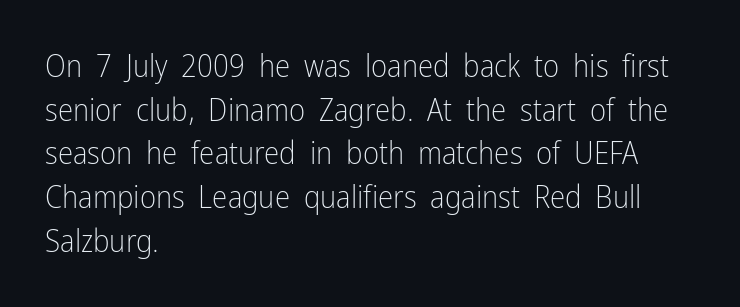
The image shows 31 px light, condensed sans-serif type, upright; set left-aligned, normal line spacing (1.41x), normal letter spacing, not underlined; low stroke contrast and a medium x-height.
